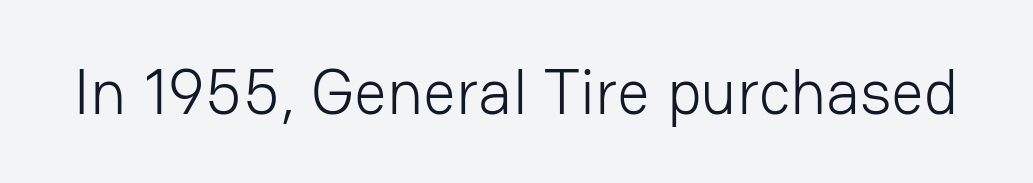
The image shows 64 px light sans-serif type, upright; set normal letter spacing, not underlined; low stroke contrast and a medium x-height.
